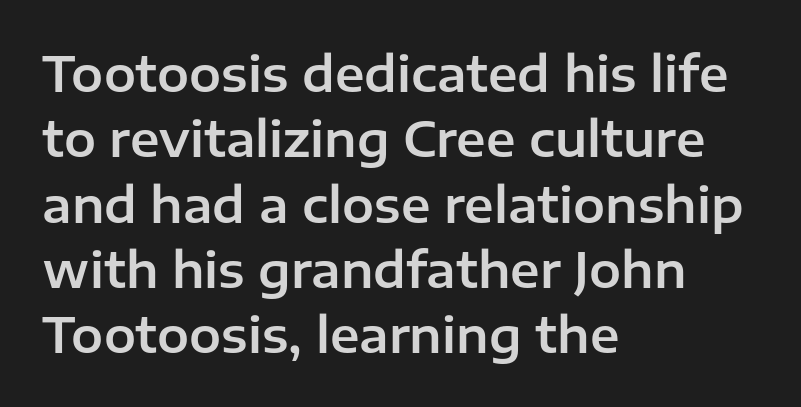
The image shows 48 px sans-serif type, upright; set left-aligned, normal line spacing (1.36x), normal letter spacing, not underlined; low stroke contrast and a medium x-height.
